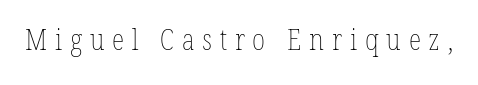
Q: Is the text bold? A: No.
Q: Is the text italic (slanted)? A: No, it is upright.
Q: Is the text underlined? A: No.
Q: Is the spacing between letters normal or unusually wide? A: Unusually wide.
Q: Width (condensed, normal, or wide)? A: Condensed.
Q: Stroke contrast? A: Low.
Q: x-height? A: Medium.
Q: Monospaced? A: No.
